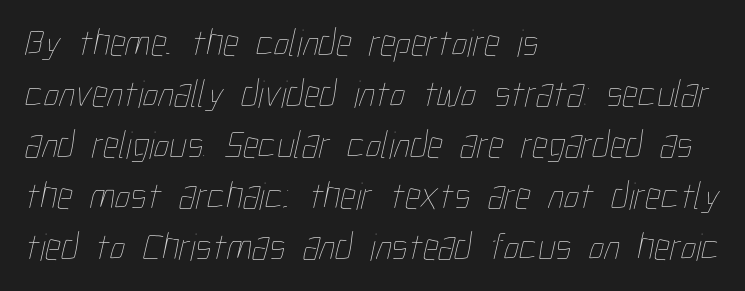
The image shows 39 px thin, condensed type; set left-aligned, normal line spacing (1.31x), normal letter spacing, not underlined; low stroke contrast and a medium x-height.
